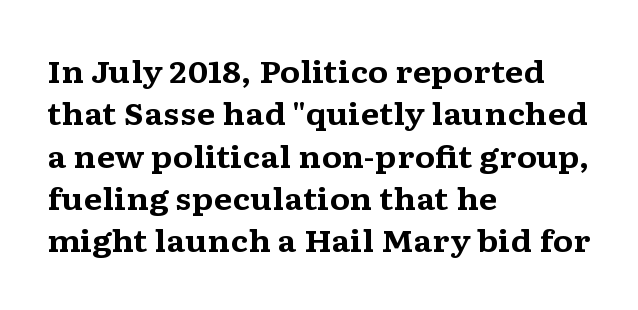
Just letters on the line, the space beneath them empty. Heavy-handed strokes throughout: this text is bold. The passage shown is typed in a proportional face where columns would drift. This sample uses an upright cut, with every glyph sitting square on the baseline. The rag falls on the right side of this text block.
